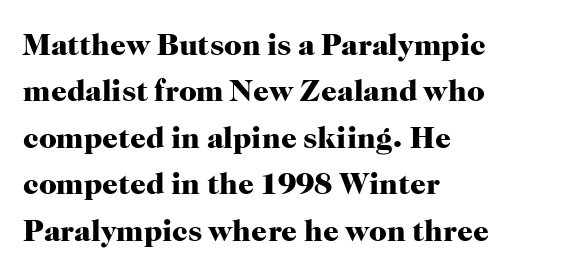
Q: Is the text bold? A: Yes.
Q: Is the text italic (slanted)? A: No, it is upright.
Q: Is the typeface a serif or a sans-serif typeface? A: Serif.
Q: Is the text underlined? A: No.
Q: How is the paragraph aligned? A: Left-aligned.
Q: Is the spacing between letters normal or unusually wide? A: Normal.
Q: Is the spacing between lines tight, normal or loose? A: Normal.
Q: Width (condensed, normal, or wide)? A: Normal.
Q: Stroke contrast? A: High.
Q: x-height? A: Medium.
Q: Monospaced? A: No.
